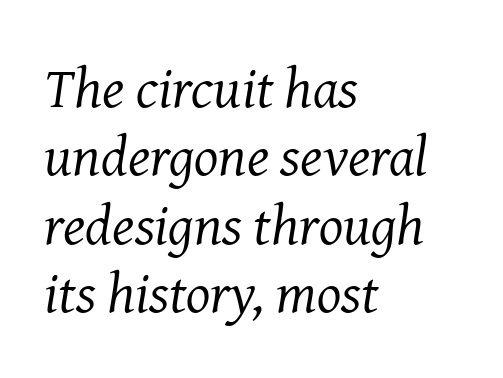
{"serif": "yes", "italic": "yes", "lean": "right", "slant_degrees": 8, "bold": "no", "weight": "regular", "width": "normal", "stroke_contrast": "medium", "x_height": "medium", "monospaced": "no", "underline": "no", "align": "left", "line_spacing_ratio": 1.2, "letter_spacing": "normal", "letter_spacing_em": 0.0, "glyph_px": 57}
